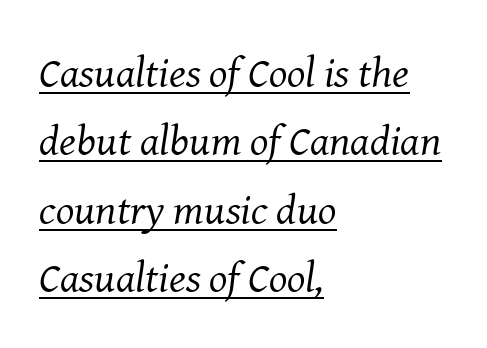
This sample uses plain, unmodified letter spacing. A typesetter would call this proportional, since set widths differ per character. Whoever set this chose a conventional vertical rhythm. If you drew a line through each stem, it would be angled. Unlike a clean sans, this face finishes its strokes with serifs.
